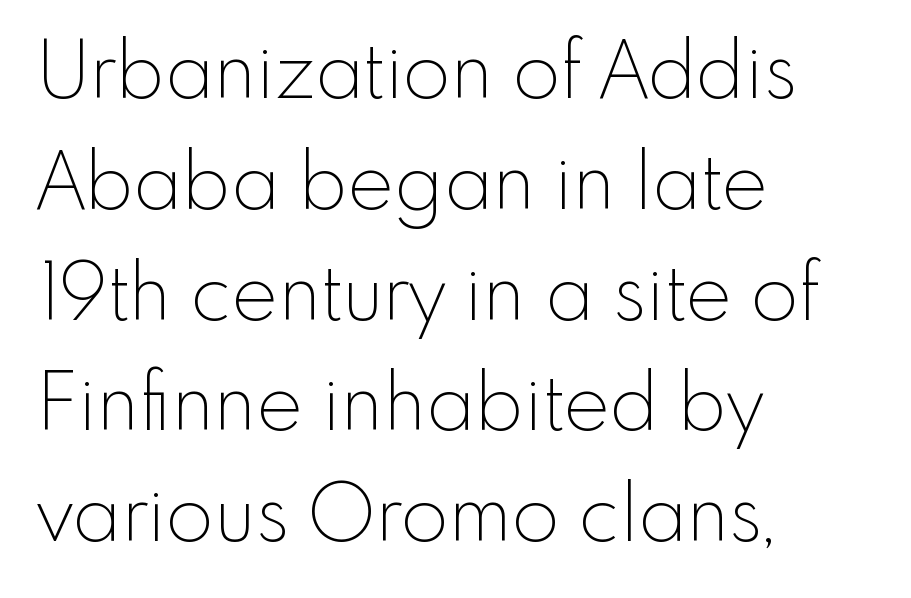
Q: Is the text bold? A: No.
Q: Is the text italic (slanted)? A: No, it is upright.
Q: Is the typeface a serif or a sans-serif typeface? A: Sans-serif.
Q: Is the text underlined? A: No.
Q: How is the paragraph aligned? A: Left-aligned.
Q: Is the spacing between letters normal or unusually wide? A: Normal.
Q: Is the spacing between lines tight, normal or loose? A: Normal.
Q: Width (condensed, normal, or wide)? A: Normal.
Q: x-height? A: Small.
Q: Monospaced? A: No.
